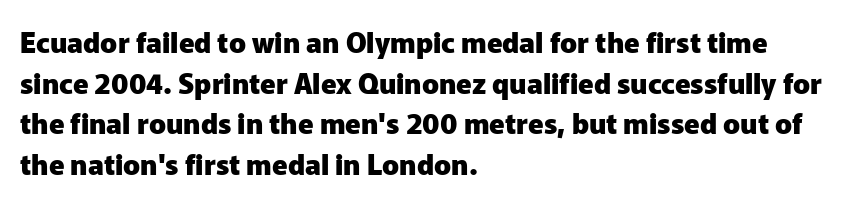
You can tell it's not italic because the verticals are truly vertical. The string is rendered with underlining switched off. This rendering uses left alignment, leaving the right contour irregular. Stroke thickness is high; the sample reads as a true bold. Students, note that the glyphs here touch the page at normal intervals.
